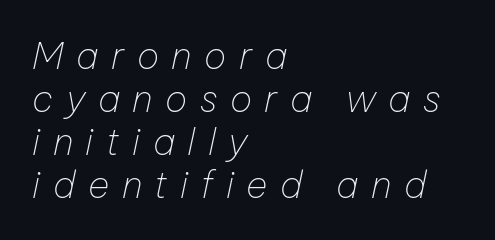
The image shows 37 px thin type, italic (leaning right); set left-aligned, line spacing 1.16x, unusually wide letter spacing (+0.34 em), not underlined; low stroke contrast and a medium x-height.
